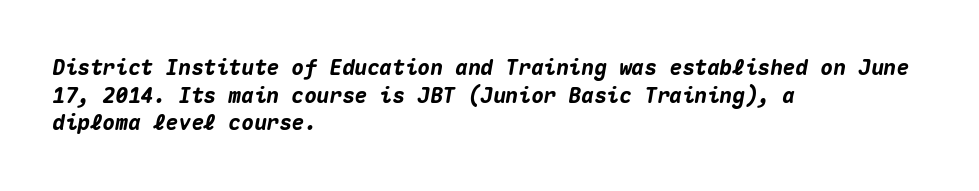
It's the slanting kind of type. Look at the stroke-to-counter ratio: heavy, a bold. Is the block centered? No — it sits flush against the left margin. Glyph-to-glyph distance matches everyday printed text. Quick note: interline space is typical. Descenders are the only things crossing below the line.
